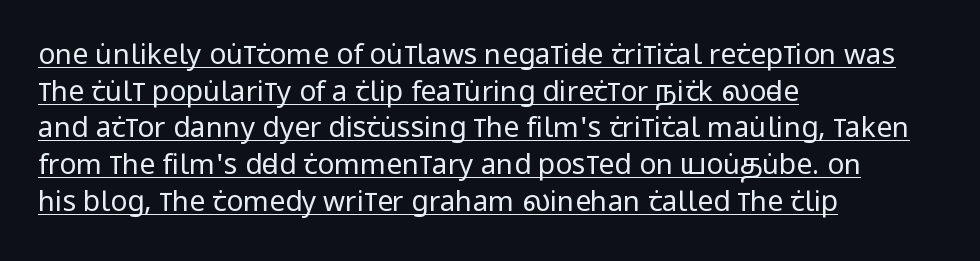
Regular leading. The typesetter has applied underlining to the passage shown. Look at the tracking — it's just the regular setting, nothing added. Reading down the block, your eye returns to a fixed left position each line. Summary of weight: not heavy and not bold. Character widths vary here, with narrow letters taking less room than wide ones.
